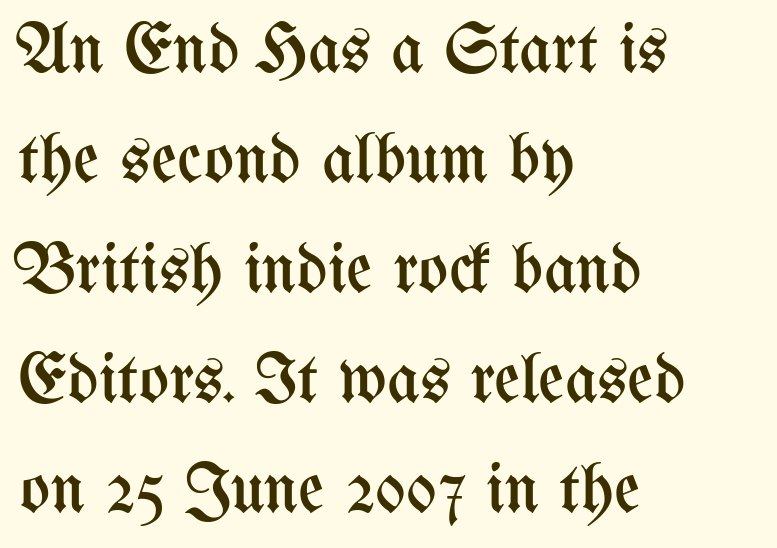
Q: Is the text bold? A: No.
Q: Is the text italic (slanted)? A: No, it is upright.
Q: Is the text underlined? A: No.
Q: How is the paragraph aligned? A: Left-aligned.
Q: Is the spacing between letters normal or unusually wide? A: Normal.
Q: Is the spacing between lines tight, normal or loose? A: Normal.
Q: Width (condensed, normal, or wide)? A: Condensed.
Q: Stroke contrast? A: Medium.
Q: x-height? A: Medium.
Q: Monospaced? A: No.
